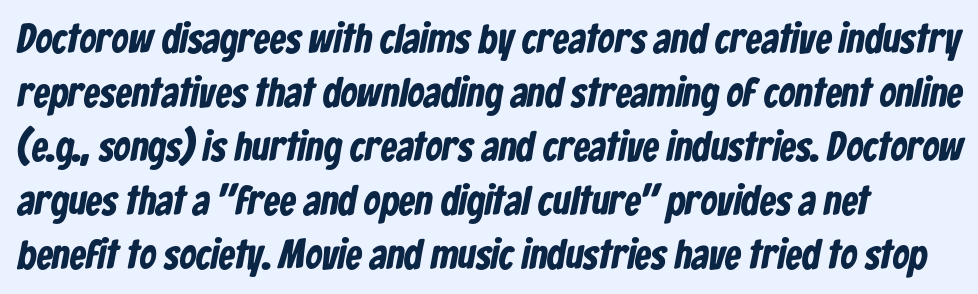
Nobody touched the tracking dial on this one. The typeface chosen for these lines omits serifs. Line spacing here is normal. Underline: absent.
